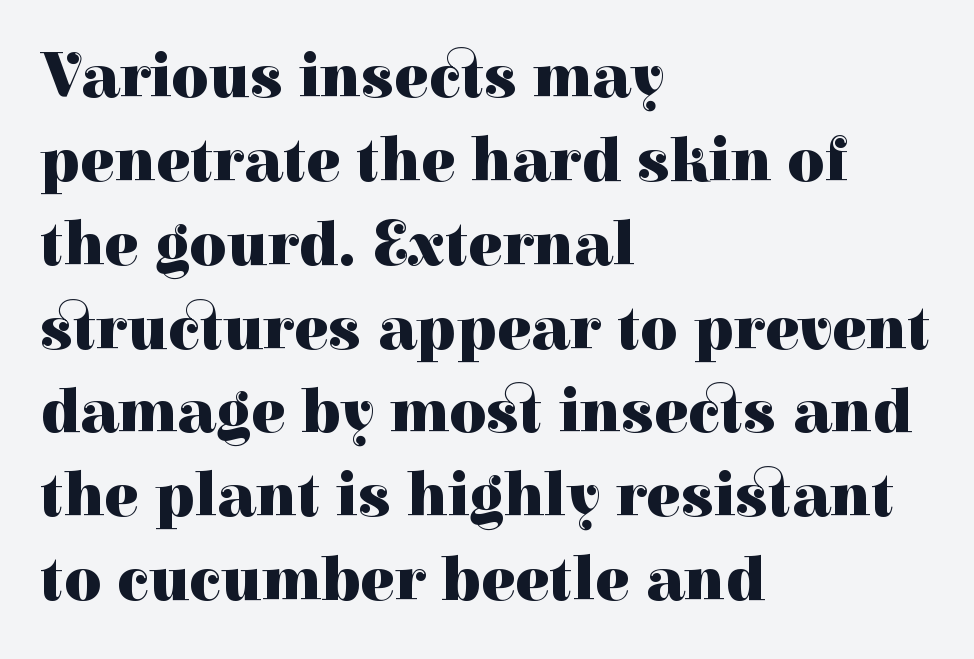
Q: Is the text bold? A: Yes.
Q: Is the text italic (slanted)? A: No, it is upright.
Q: Is the typeface a serif or a sans-serif typeface? A: Serif.
Q: Is the text underlined? A: No.
Q: How is the paragraph aligned? A: Left-aligned.
Q: Is the spacing between letters normal or unusually wide? A: Normal.
Q: Is the spacing between lines tight, normal or loose? A: Normal.
Q: Width (condensed, normal, or wide)? A: Normal.
Q: Stroke contrast? A: High.
Q: x-height? A: Medium.
Q: Monospaced? A: No.
